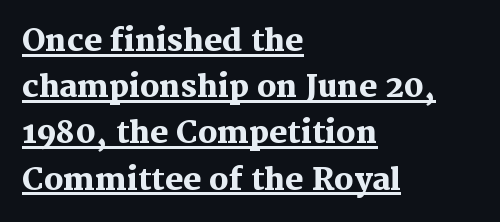
{"serif": "yes", "italic": "no", "bold": "yes", "weight": "heavy", "width": "normal", "stroke_contrast": "medium", "x_height": "medium", "monospaced": "no", "underline": "yes", "align": "left", "line_spacing": "normal", "line_spacing_ratio": 1.54, "letter_spacing": "normal", "letter_spacing_em": 0.0, "glyph_px": 30}
